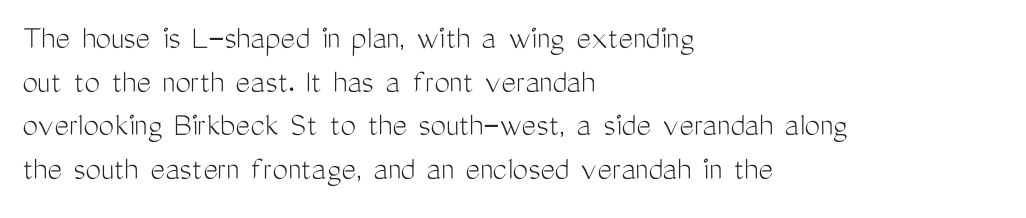
The image shows 35 px light, condensed sans-serif type, upright; set left-aligned, normal line spacing (1.25x), normal letter spacing, not underlined; medium stroke contrast and a medium x-height.
